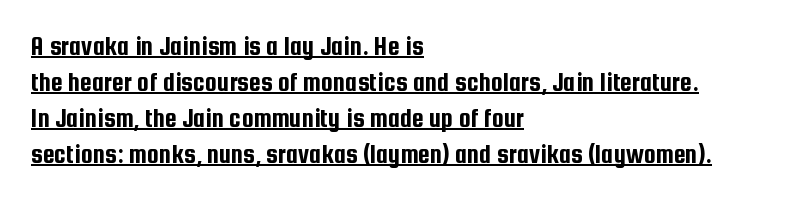
Q: Is the text italic (slanted)? A: No, it is upright.
Q: Is the text underlined? A: Yes.
Q: How is the paragraph aligned? A: Left-aligned.
Q: Is the spacing between letters normal or unusually wide? A: Normal.
Q: Is the spacing between lines tight, normal or loose? A: Normal.
